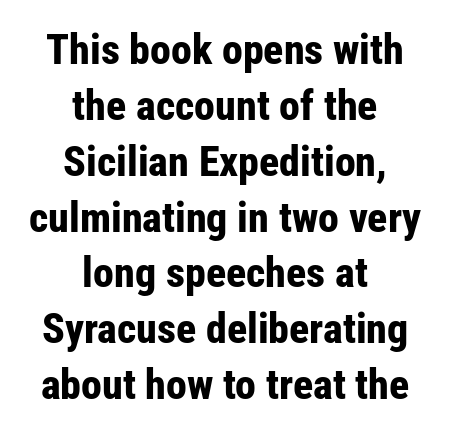
The paragraph shown floats in the horizontal middle. This is heavy type, rendered in bold. Honestly, the row spacing looks completely unremarkable. Letter spacing: default.
